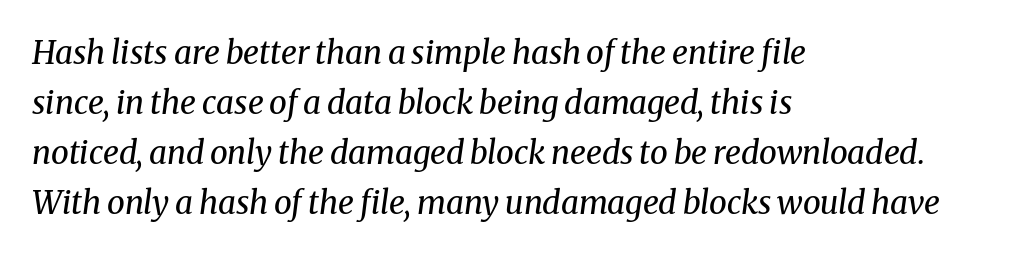
The image shows 32 px regular-weight serif type, italic (leaning right); set left-aligned, normal line spacing (1.56x), normal letter spacing, not underlined; medium stroke contrast and a medium x-height.
